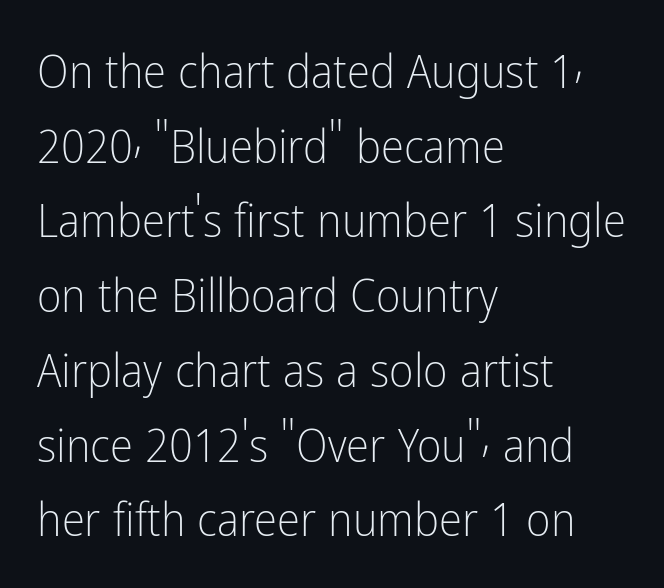
Q: Is the text bold? A: No.
Q: Is the text italic (slanted)? A: No, it is upright.
Q: Is the typeface a serif or a sans-serif typeface? A: Sans-serif.
Q: Is the text underlined? A: No.
Q: How is the paragraph aligned? A: Left-aligned.
Q: Is the spacing between letters normal or unusually wide? A: Normal.
Q: Is the spacing between lines tight, normal or loose? A: Normal.
Q: Width (condensed, normal, or wide)? A: Condensed.
Q: Stroke contrast? A: Low.
Q: x-height? A: Medium.
Q: Monospaced? A: No.
